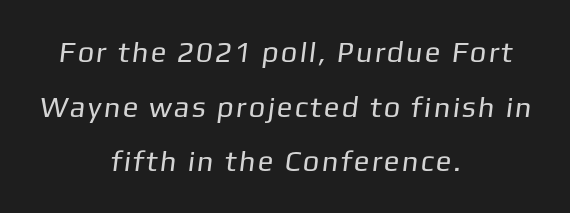
The image shows 29 px regular-weight sans-serif type; set centered, line spacing 1.88x, not underlined; low stroke contrast and a medium x-height.
